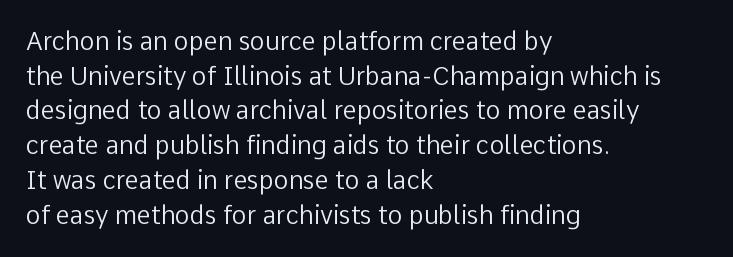
Q: Is the text bold? A: No.
Q: Is the text italic (slanted)? A: No, it is upright.
Q: Is the text underlined? A: No.
Q: How is the paragraph aligned? A: Left-aligned.
Q: Is the spacing between letters normal or unusually wide? A: Normal.
Q: Is the spacing between lines tight, normal or loose? A: Normal.
